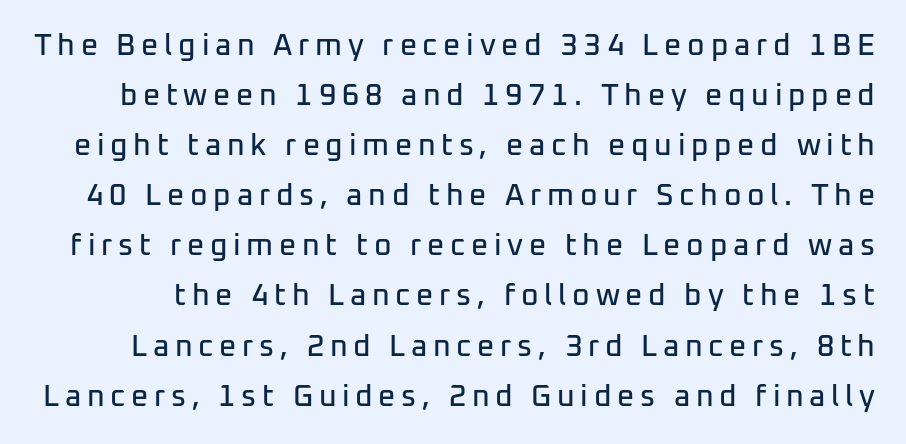
The image shows 30 px sans-serif type, upright; set normal line spacing (1.67x), not underlined; low stroke contrast and a medium x-height.
